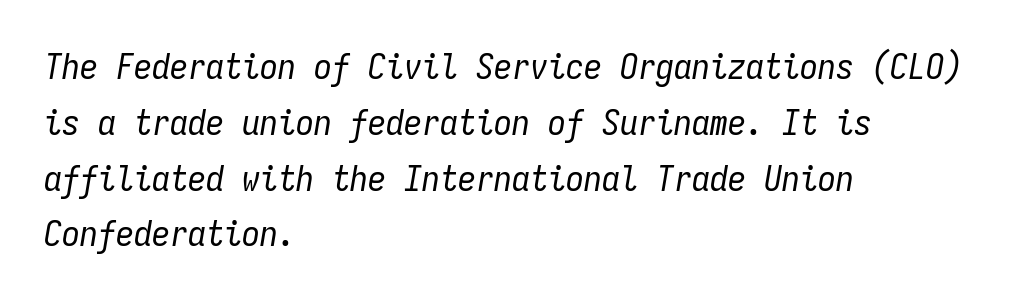
{"italic": "yes", "lean": "right", "slant_degrees": 9, "bold": "no", "weight": "regular", "width": "condensed", "stroke_contrast": "low", "x_height": "medium", "monospaced": "yes", "underline": "no", "align": "left", "line_spacing": "normal", "line_spacing_ratio": 1.55, "letter_spacing": "normal", "letter_spacing_em": 0.0, "glyph_px": 36}
